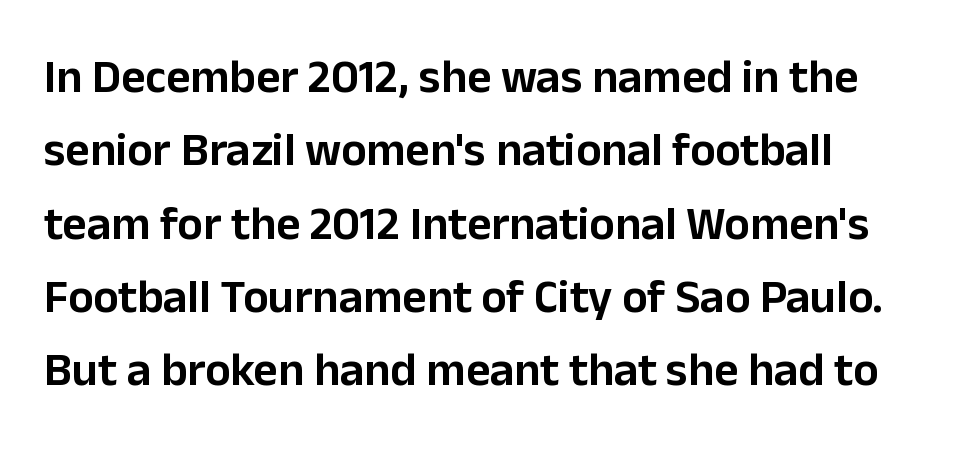
A typesetter would label this face a sans. Glyph-to-glyph distance matches everyday printed text. Proportional: the letters do not fall into vertical columns. The passage is arranged the way most books set body copy — flush left. One glance says typical: line gaps are just what's usual.
